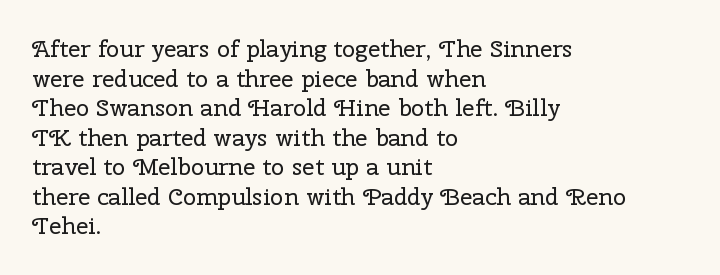
Q: Is the text bold? A: No.
Q: Is the text italic (slanted)? A: No, it is upright.
Q: Is the text underlined? A: No.
Q: How is the paragraph aligned? A: Left-aligned.
Q: Is the spacing between letters normal or unusually wide? A: Normal.
